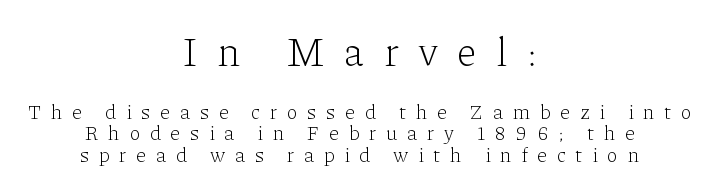
The image shows 40 px light serif type, upright; set centered, tight line spacing (1.07x), unusually wide letter spacing (+0.48 em), not underlined; the first (top) block is 2.0x larger; low stroke contrast and a medium x-height.
